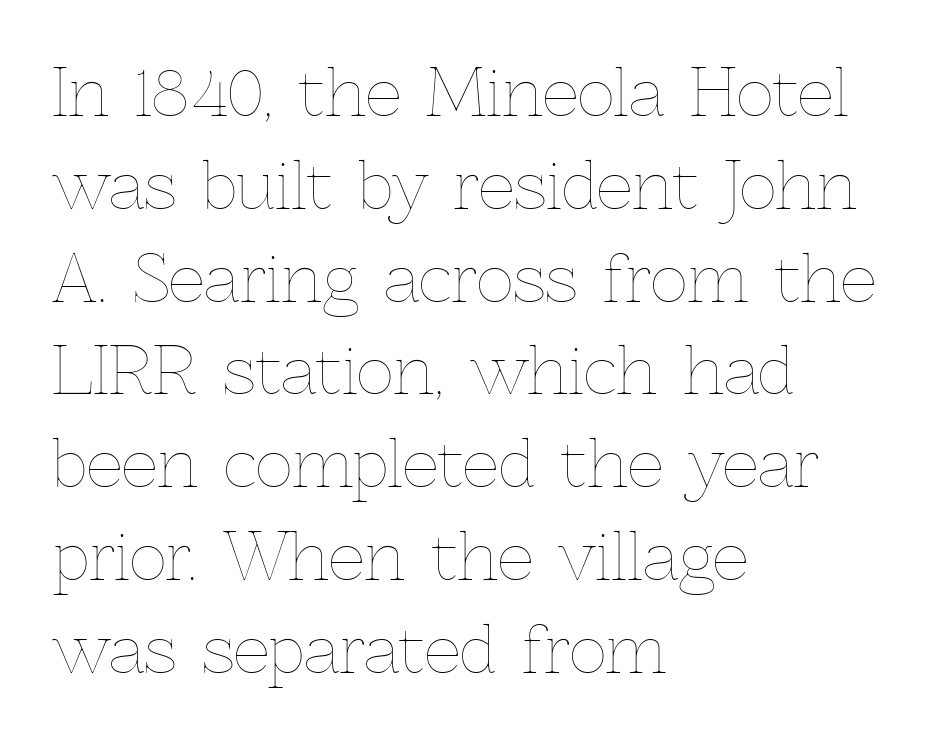
Q: Is the text bold? A: No.
Q: Is the text italic (slanted)? A: No, it is upright.
Q: Is the text underlined? A: No.
Q: How is the paragraph aligned? A: Left-aligned.
Q: Is the spacing between letters normal or unusually wide? A: Normal.
Q: Is the spacing between lines tight, normal or loose? A: Normal.
Q: Width (condensed, normal, or wide)? A: Normal.
Q: x-height? A: Medium.
Q: Monospaced? A: No.
